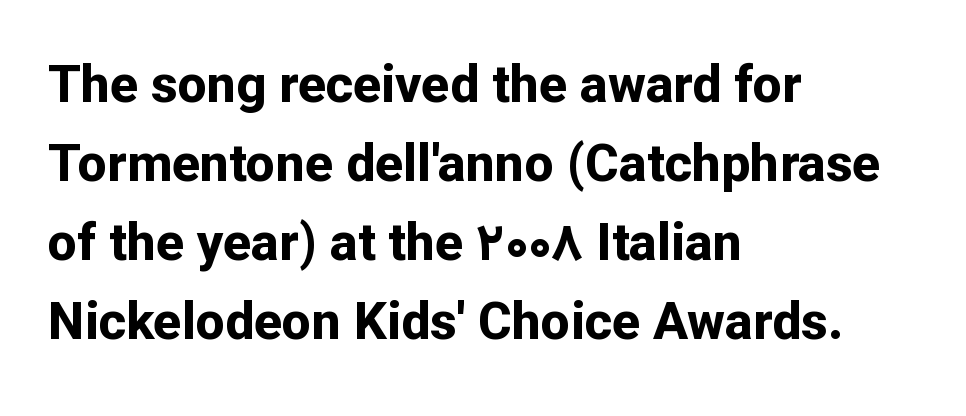
Q: Is the text bold? A: Yes.
Q: Is the text italic (slanted)? A: No, it is upright.
Q: Is the typeface a serif or a sans-serif typeface? A: Sans-serif.
Q: Is the text underlined? A: No.
Q: How is the paragraph aligned? A: Left-aligned.
Q: Is the spacing between letters normal or unusually wide? A: Normal.
Q: Is the spacing between lines tight, normal or loose? A: Normal.
Q: Width (condensed, normal, or wide)? A: Normal.
Q: Stroke contrast? A: Low.
Q: x-height? A: Medium.
Q: Monospaced? A: No.
